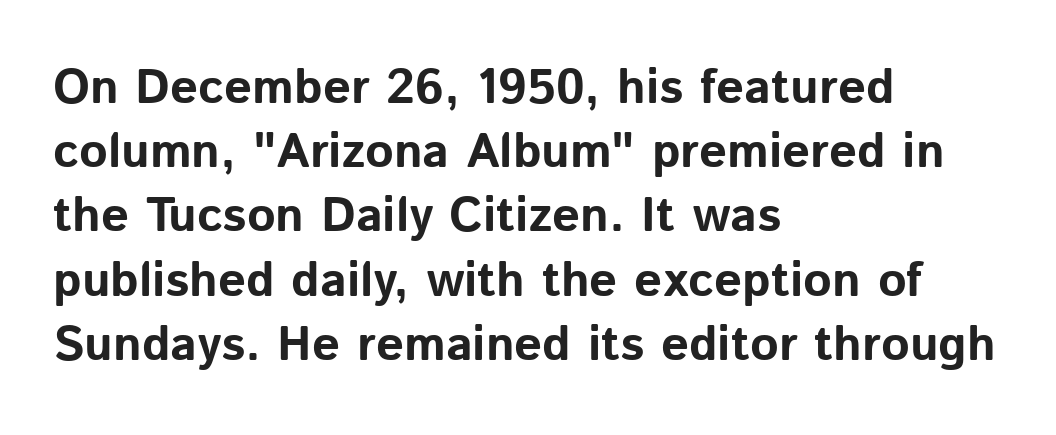
Q: Is the text bold? A: Yes.
Q: Is the text italic (slanted)? A: No, it is upright.
Q: Is the typeface a serif or a sans-serif typeface? A: Sans-serif.
Q: Is the text underlined? A: No.
Q: How is the paragraph aligned? A: Left-aligned.
Q: Is the spacing between letters normal or unusually wide? A: Normal.
Q: Is the spacing between lines tight, normal or loose? A: Normal.
Q: Width (condensed, normal, or wide)? A: Normal.
Q: Stroke contrast? A: Low.
Q: x-height? A: Medium.
Q: Monospaced? A: No.
